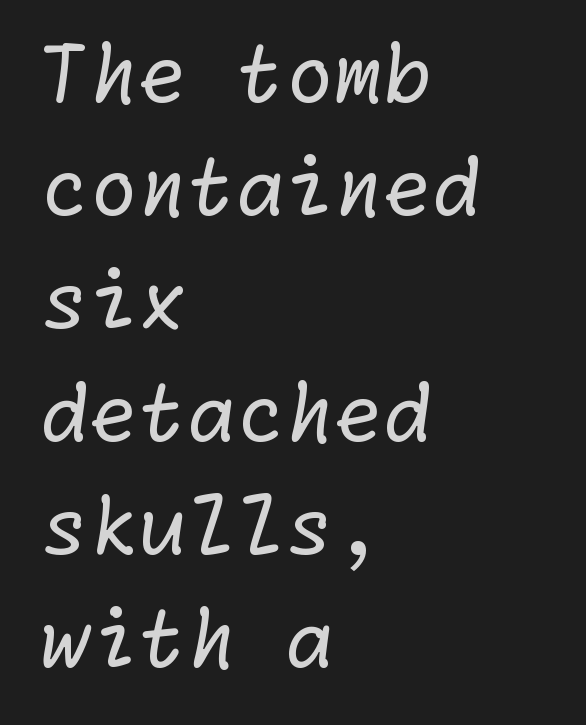
The image shows 79 px regular-weight sans-serif type; set left-aligned, normal line spacing (1.43x), normal letter spacing, not underlined; low stroke contrast and a medium x-height.
